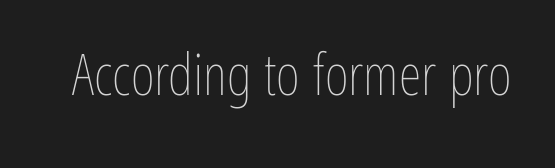
{"italic": "no", "bold": "no", "weight": "thin", "width": "condensed", "stroke_contrast": "low", "x_height": "medium", "monospaced": "no", "underline": "no", "letter_spacing": "normal", "letter_spacing_em": 0.0, "glyph_px": 58}
